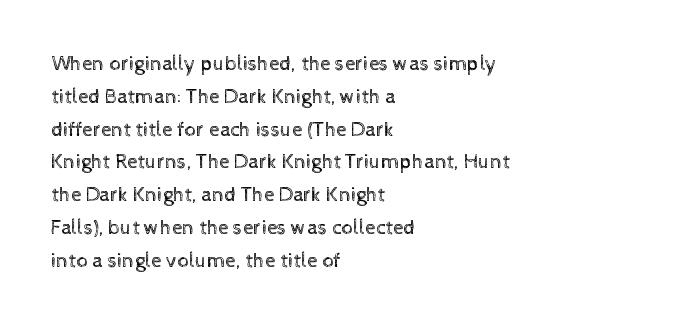
Upright lettering throughout. The rows are spaced the way most documents space them. These lines stack with their left ends in a neat column. The space beneath each line is pristine and unruled. This sample uses plain, unmodified letter spacing. Stem width sits at or under what a default text font uses.
